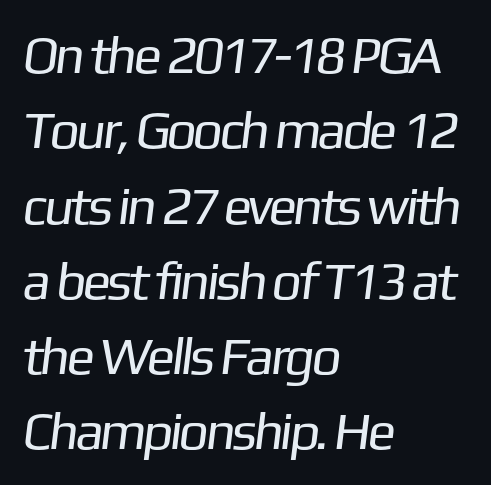
Q: Is the text bold? A: No.
Q: Is the typeface a serif or a sans-serif typeface? A: Sans-serif.
Q: Is the text underlined? A: No.
Q: How is the paragraph aligned? A: Left-aligned.
Q: Is the spacing between letters normal or unusually wide? A: Normal.
Q: Is the spacing between lines tight, normal or loose? A: Normal.
Q: Width (condensed, normal, or wide)? A: Normal.
Q: Stroke contrast? A: Low.
Q: x-height? A: Medium.
Q: Monospaced? A: No.
